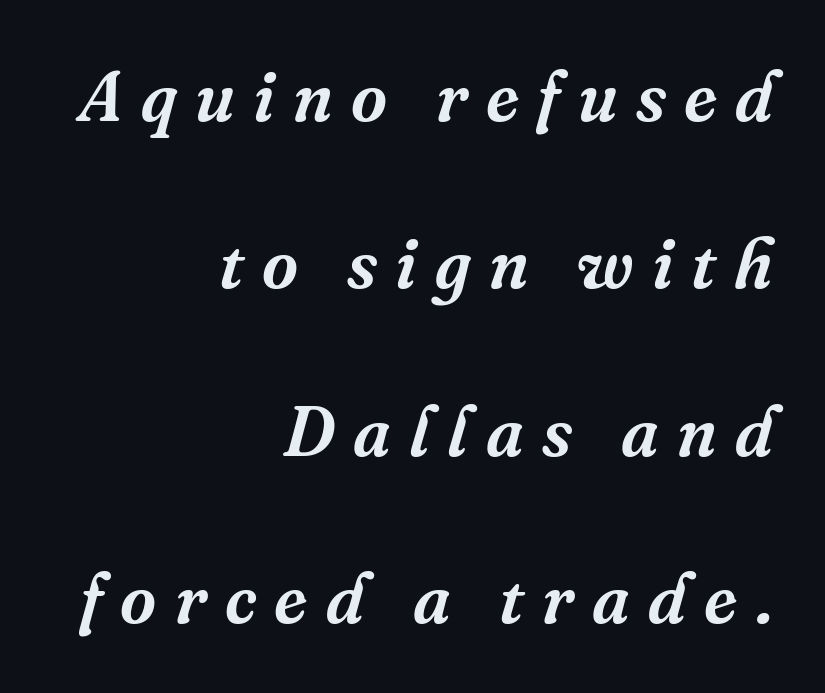
{"serif": "yes", "italic": "yes", "lean": "right", "slant_degrees": 16, "width": "normal", "stroke_contrast": "medium", "x_height": "medium", "monospaced": "no", "underline": "no", "align": "right", "line_spacing": "loose", "line_spacing_ratio": 2.39, "letter_spacing": "wide", "letter_spacing_em": 0.26, "glyph_px": 70}
